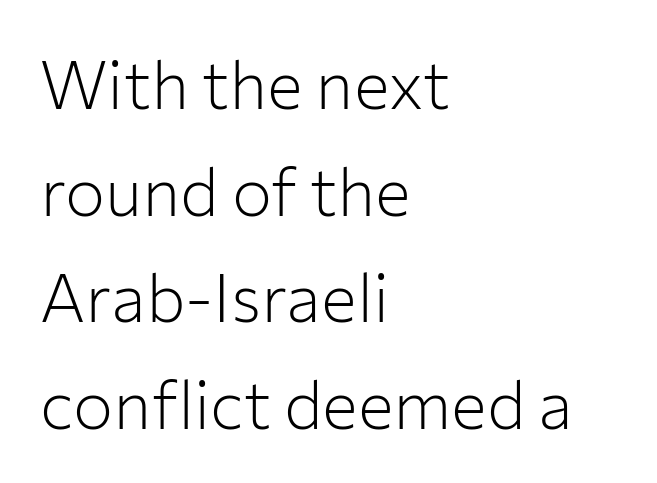
The image shows 67 px light sans-serif type, upright; set left-aligned, normal line spacing (1.59x), normal letter spacing, not underlined; low stroke contrast and a medium x-height.
